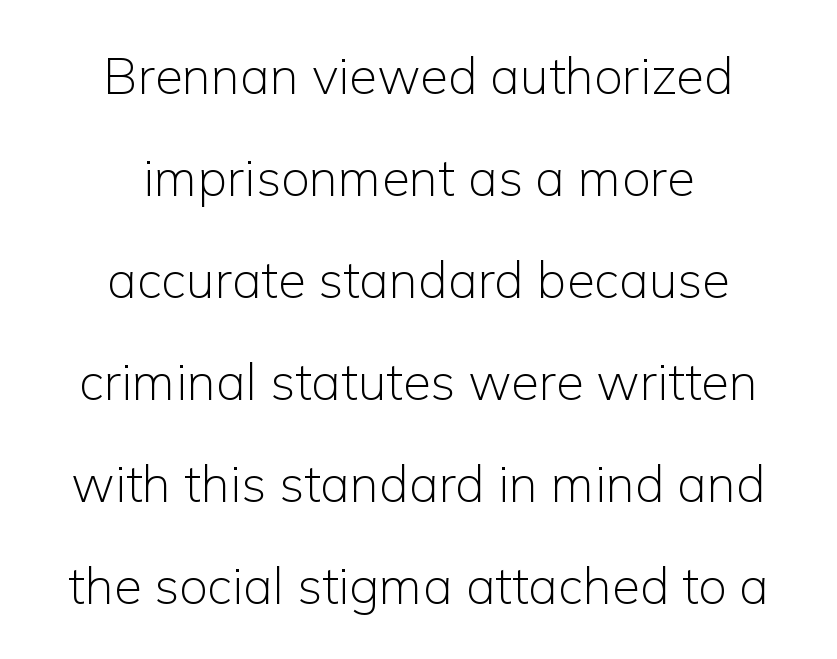
Has an underline been added? It has not. The passage shown is typed in a proportional face where columns would drift. Weight: regular or lighter. The rendering positions every line midway between the sides.
